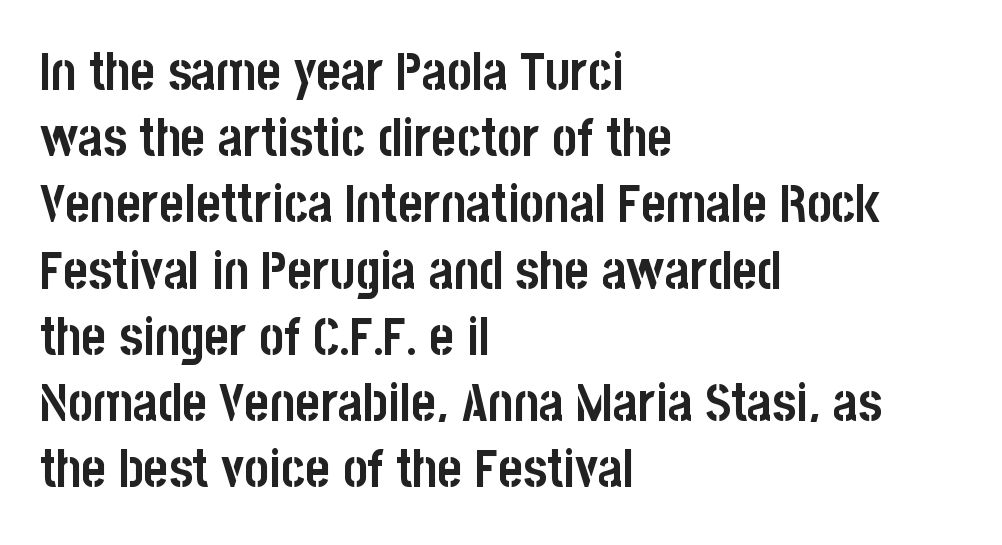
Q: Is the text bold? A: Yes.
Q: Is the text italic (slanted)? A: No, it is upright.
Q: Is the typeface a serif or a sans-serif typeface? A: Sans-serif.
Q: Is the text underlined? A: No.
Q: How is the paragraph aligned? A: Left-aligned.
Q: Is the spacing between letters normal or unusually wide? A: Normal.
Q: Is the spacing between lines tight, normal or loose? A: Normal.
Q: Width (condensed, normal, or wide)? A: Condensed.
Q: Stroke contrast? A: Low.
Q: x-height? A: Large.
Q: Monospaced? A: No.
